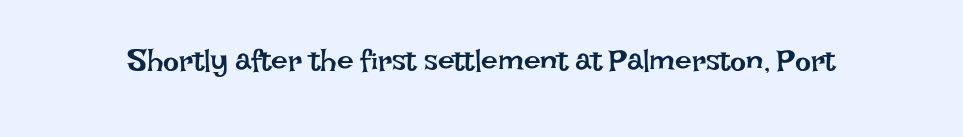
Q: Is the text bold? A: No.
Q: Is the text italic (slanted)? A: No, it is upright.
Q: Is the text underlined? A: No.
Q: Is the spacing between letters normal or unusually wide? A: Normal.
Q: Width (condensed, normal, or wide)? A: Normal.
Q: Stroke contrast? A: Low.
Q: x-height? A: Large.
Q: Monospaced? A: No.
